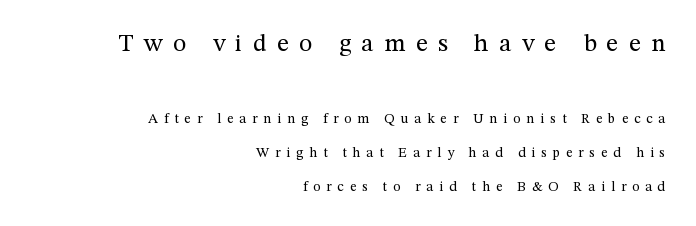
The image shows 25 px text type, upright; set right-aligned, loose line spacing (2.43x), unusually wide letter spacing (+0.42 em), not underlined; the first (top) block is 1.79x larger.
